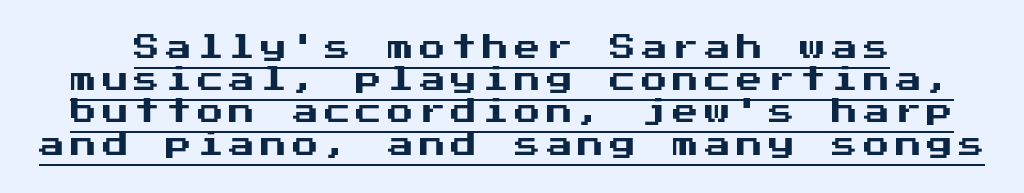
Q: Is the text italic (slanted)? A: No, it is upright.
Q: Is the text underlined? A: Yes.
Q: Is the spacing between letters normal or unusually wide? A: Unusually wide.
